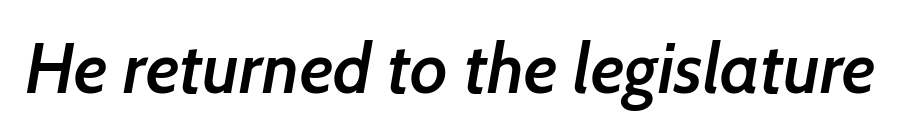
The image shows 70 px semibold sans-serif type; set normal letter spacing, not underlined; low stroke contrast and a medium x-height.
